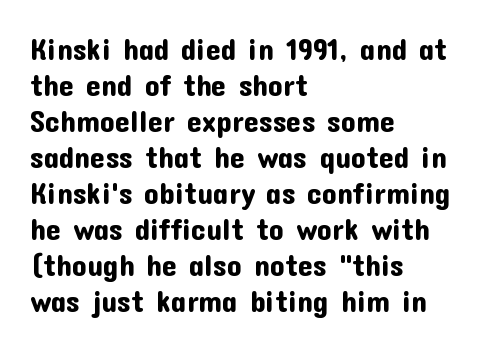
{"serif": "no", "italic": "no", "width": "normal", "stroke_contrast": "low", "x_height": "medium", "monospaced": "no", "underline": "no", "align": "left", "line_spacing_ratio": 1.2, "letter_spacing": "normal", "letter_spacing_em": 0.0, "glyph_px": 30}
